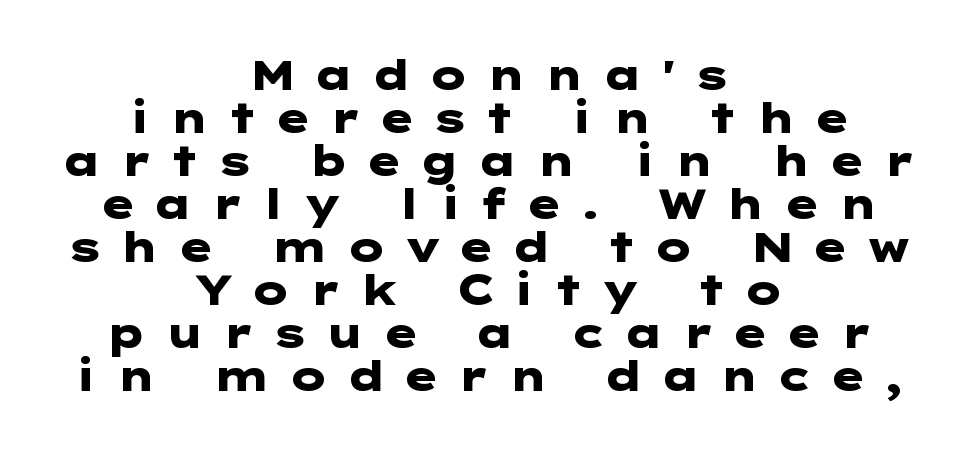
{"serif": "no", "italic": "no", "bold": "yes", "weight": "heavy", "width": "wide", "stroke_contrast": "low", "x_height": "medium", "underline": "no", "align": "center", "line_spacing": "tight", "line_spacing_ratio": 1.05, "letter_spacing": "wide", "letter_spacing_em": 0.38, "glyph_px": 41}
